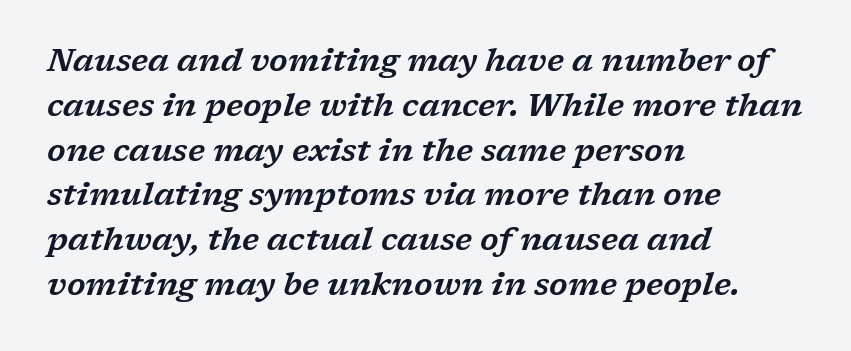
Q: Is the text italic (slanted)? A: Yes, it leans right by about 17 degrees.
Q: Is the typeface a serif or a sans-serif typeface? A: Serif.
Q: Is the text underlined? A: No.
Q: How is the paragraph aligned? A: Left-aligned.
Q: Is the spacing between letters normal or unusually wide? A: Normal.
Q: Is the spacing between lines tight, normal or loose? A: Normal.
Q: Width (condensed, normal, or wide)? A: Wide.
Q: Stroke contrast? A: Low.
Q: x-height? A: Medium.
Q: Monospaced? A: No.
